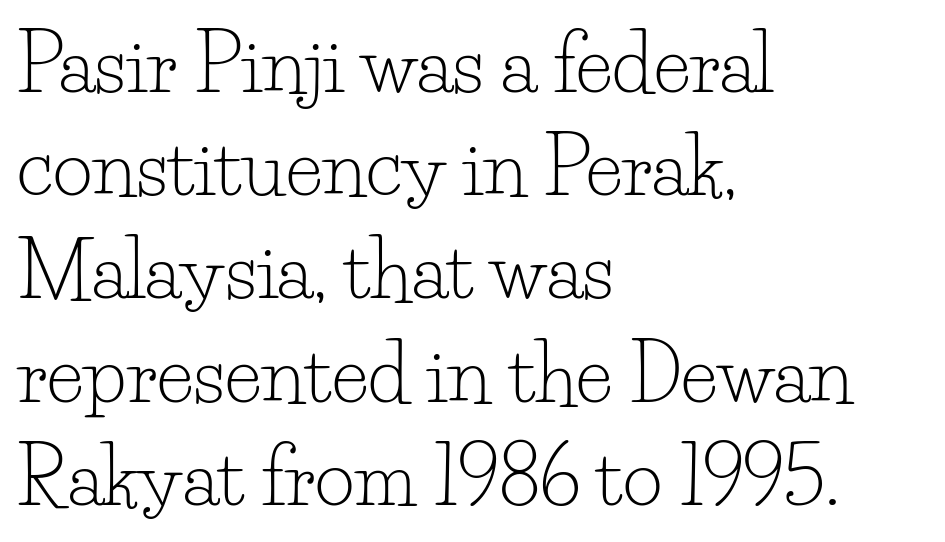
Q: Is the text bold? A: No.
Q: Is the text italic (slanted)? A: No, it is upright.
Q: Is the typeface a serif or a sans-serif typeface? A: Serif.
Q: Is the text underlined? A: No.
Q: How is the paragraph aligned? A: Left-aligned.
Q: Is the spacing between letters normal or unusually wide? A: Normal.
Q: Is the spacing between lines tight, normal or loose? A: Normal.
Q: Width (condensed, normal, or wide)? A: Normal.
Q: Stroke contrast? A: Low.
Q: x-height? A: Small.
Q: Monospaced? A: No.
